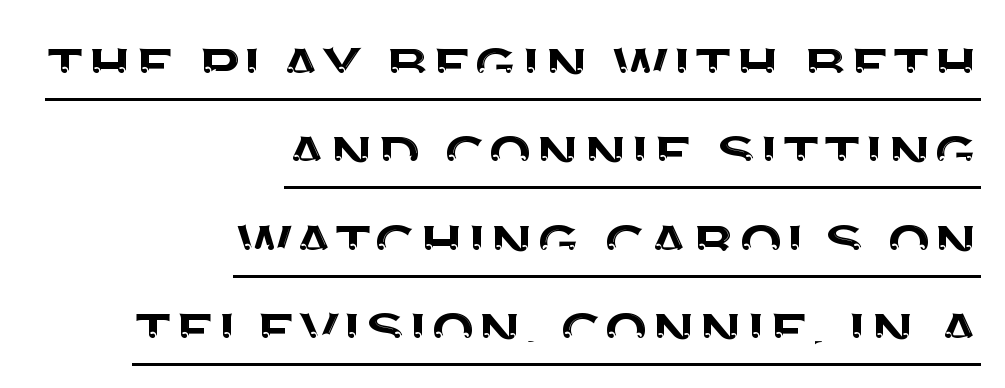
{"serif": "no", "italic": "no", "width": "normal", "stroke_contrast": "medium", "x_height": "large", "monospaced": "no", "underline": "yes", "align": "right", "line_spacing_ratio": 1.21, "letter_spacing": "normal", "letter_spacing_em": 0.0, "glyph_px": 73}
